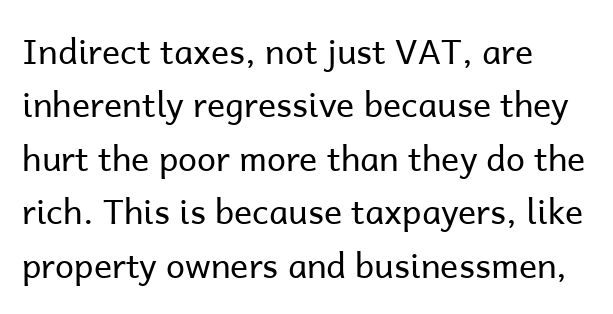
{"serif": "no", "italic": "no", "bold": "no", "weight": "regular", "width": "normal", "stroke_contrast": "low", "x_height": "medium", "monospaced": "no", "underline": "no", "align": "left", "line_spacing": "normal", "line_spacing_ratio": 1.57, "letter_spacing": "normal", "letter_spacing_em": 0.0, "glyph_px": 34}
